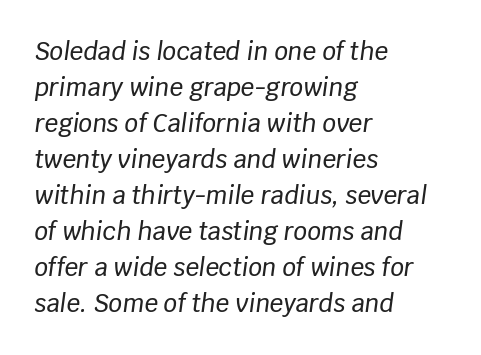
Where is the straight margin? On the left. No word sits above an underline. Glyph-to-glyph distance matches everyday printed text. Baseline-to-baseline distance is the conventional proportion of letter height. The letters are slanted; this is an italic face.
